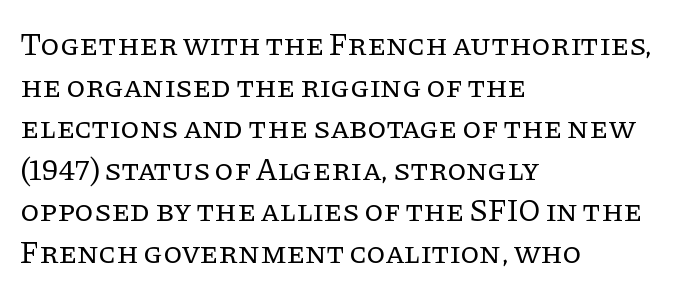
The image shows 31 px regular-weight serif type, upright; set left-aligned, normal line spacing (1.34x), normal letter spacing, not underlined; low stroke contrast and a large x-height.
